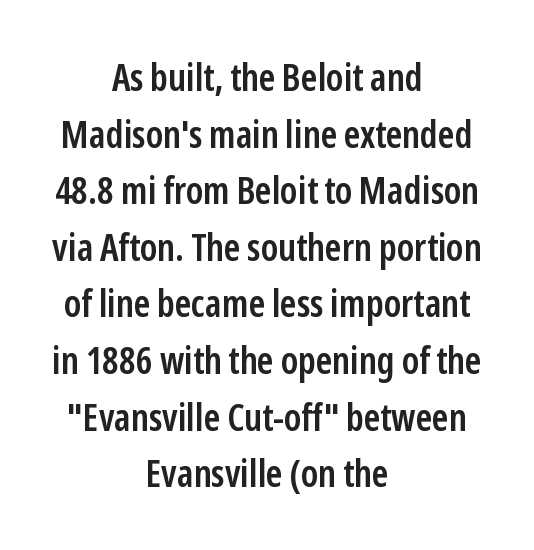
Q: Is the text bold? A: Semi-bold.
Q: Is the text italic (slanted)? A: No, it is upright.
Q: Is the typeface a serif or a sans-serif typeface? A: Sans-serif.
Q: Is the text underlined? A: No.
Q: How is the paragraph aligned? A: Centered.
Q: Is the spacing between letters normal or unusually wide? A: Normal.
Q: Is the spacing between lines tight, normal or loose? A: Normal.
Q: Width (condensed, normal, or wide)? A: Condensed.
Q: Stroke contrast? A: Low.
Q: x-height? A: Medium.
Q: Monospaced? A: No.
